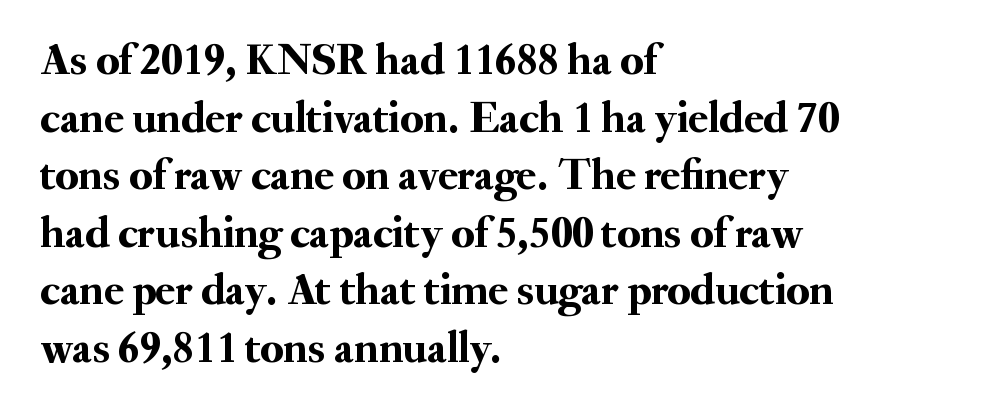
Ordinary non-slanted type is in use. The designer left line spacing at the default. The rendering uses natural spacing where letterforms have individual widths. Each row of text sits above clean, open space.
